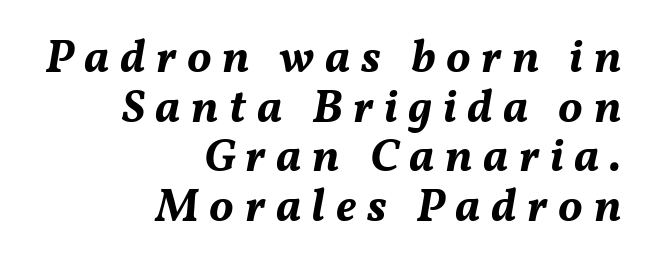
Q: Is the text bold? A: Yes.
Q: Is the text italic (slanted)? A: Yes, it leans right by about 11 degrees.
Q: Is the text underlined? A: No.
Q: How is the paragraph aligned? A: Right-aligned.
Q: Is the spacing between letters normal or unusually wide? A: Unusually wide.
Q: Is the spacing between lines tight, normal or loose? A: Tight.
Q: Width (condensed, normal, or wide)? A: Normal.
Q: Stroke contrast? A: Medium.
Q: x-height? A: Medium.
Q: Monospaced? A: No.
